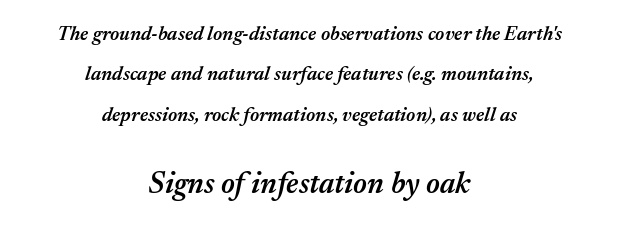
Q: Is the text bold? A: Semi-bold.
Q: Is the text italic (slanted)? A: Yes, it leans right by about 17 degrees.
Q: Is the text underlined? A: No.
Q: How is the paragraph aligned? A: Centered.
Q: Is the spacing between letters normal or unusually wide? A: Normal.
Q: Is the spacing between lines tight, normal or loose? A: Loose.
Q: Which block of text is set in a larger size, the first (top) or the second (bottom)? A: The second (bottom) one.
Q: Width (condensed, normal, or wide)? A: Normal.
Q: Stroke contrast? A: Medium.
Q: x-height? A: Medium.
Q: Monospaced? A: No.
